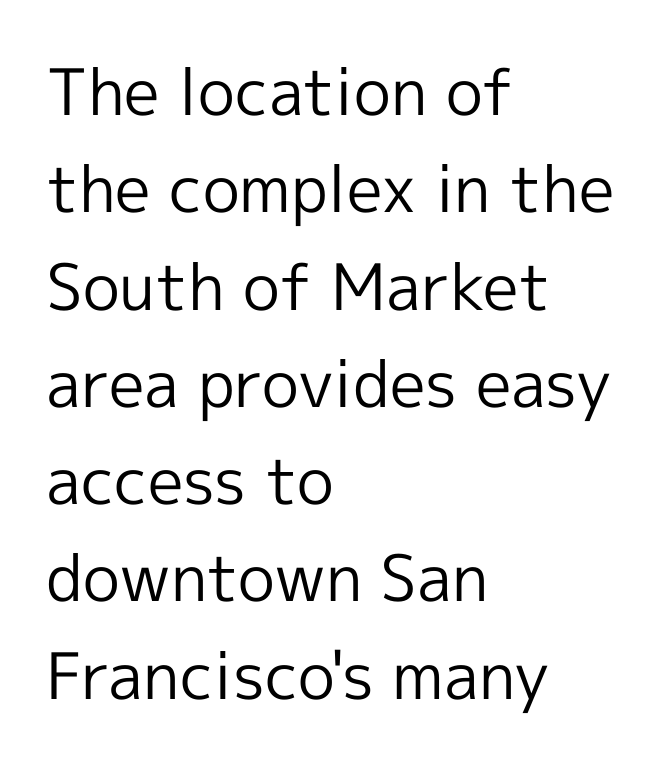
Left-aligned paragraph, ragged on the right. No feet cap the strokes, marking this as sans-serif type. One glance says typical: line gaps are just what's usual. These lines keep a tight, regular rhythm from letter to letter.
